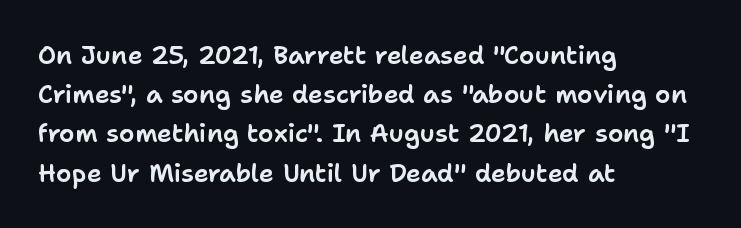
{"italic": "no", "underline": "no", "align": "left", "line_spacing": "normal", "line_spacing_ratio": 1.57, "letter_spacing": "normal", "letter_spacing_em": 0.0, "glyph_px": 25}
